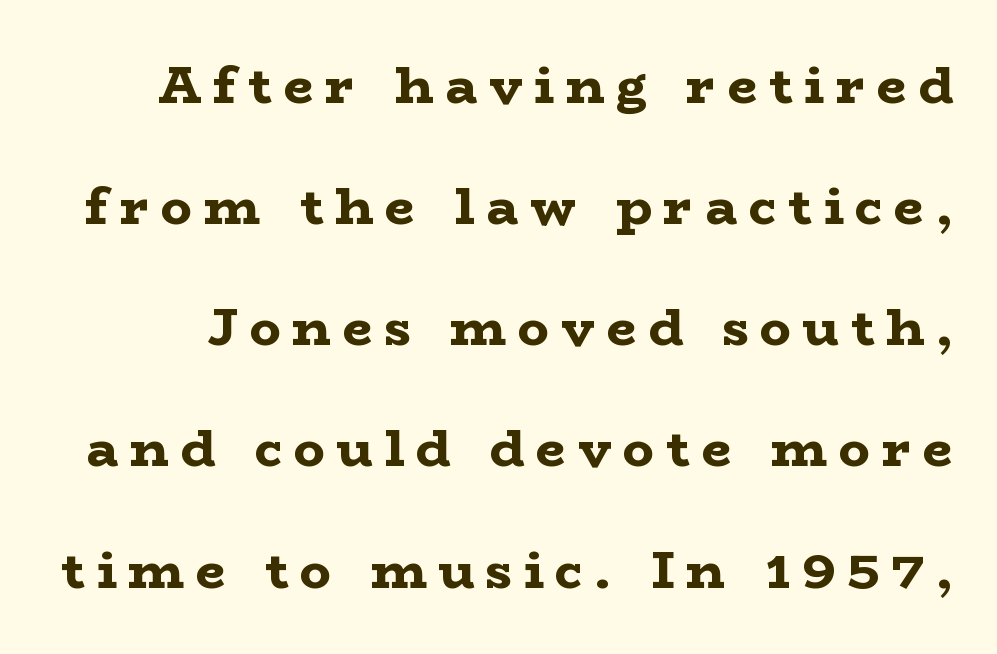
Q: Is the text bold? A: Yes.
Q: Is the text italic (slanted)? A: No, it is upright.
Q: Is the typeface a serif or a sans-serif typeface? A: Serif.
Q: Is the text underlined? A: No.
Q: Is the spacing between letters normal or unusually wide? A: Unusually wide.
Q: Is the spacing between lines tight, normal or loose? A: Loose.
Q: Width (condensed, normal, or wide)? A: Wide.
Q: Stroke contrast? A: Low.
Q: x-height? A: Medium.
Q: Monospaced? A: No.
